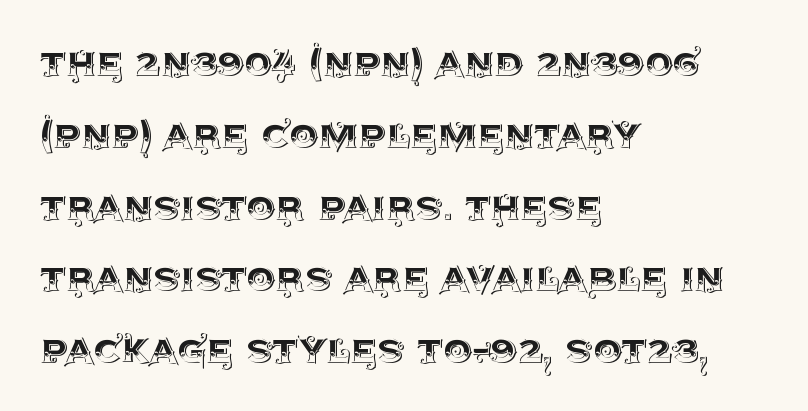
The image shows 46 px text type, upright; set left-aligned, normal line spacing (1.56x), normal letter spacing, not underlined; a large x-height.
